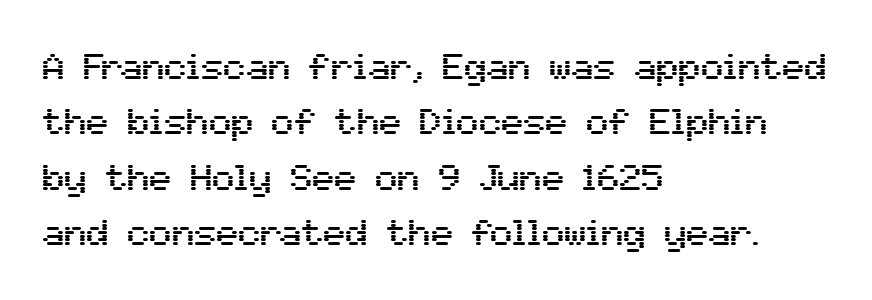
Q: Is the text italic (slanted)? A: No, it is upright.
Q: Is the typeface a serif or a sans-serif typeface? A: Sans-serif.
Q: Is the text underlined? A: No.
Q: How is the paragraph aligned? A: Left-aligned.
Q: Is the spacing between letters normal or unusually wide? A: Normal.
Q: Is the spacing between lines tight, normal or loose? A: Normal.
Q: Width (condensed, normal, or wide)? A: Normal.
Q: Stroke contrast? A: Medium.
Q: x-height? A: Medium.
Q: Monospaced? A: No.
